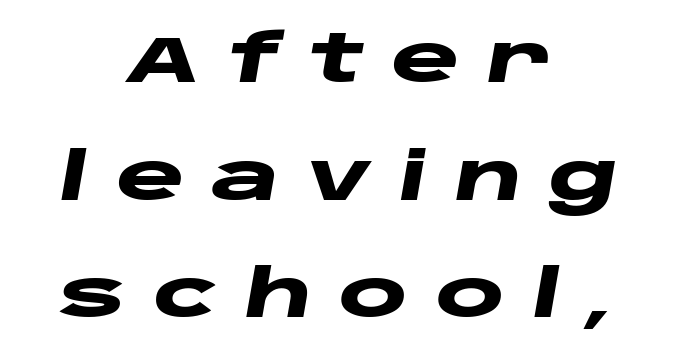
Stroke thickness is high; the sample reads as a true bold. Words appear elongated and porous because spacing is wide. A centered setting, common on invitations and titles, is used for this passage. Plain, unruled lines of type.
